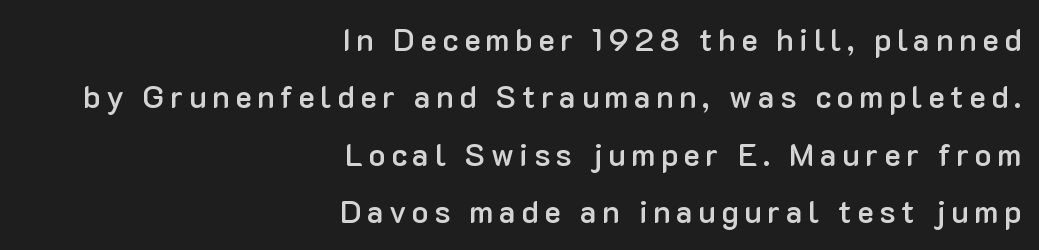
Q: Is the text bold? A: Semi-bold.
Q: Is the text italic (slanted)? A: No, it is upright.
Q: Is the typeface a serif or a sans-serif typeface? A: Sans-serif.
Q: Is the text underlined? A: No.
Q: How is the paragraph aligned? A: Right-aligned.
Q: Width (condensed, normal, or wide)? A: Normal.
Q: Stroke contrast? A: Low.
Q: x-height? A: Medium.
Q: Monospaced? A: No.
